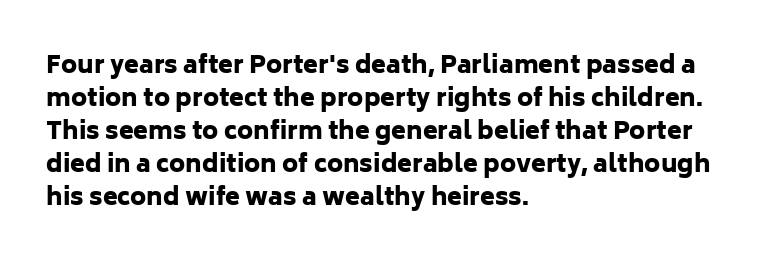
Q: Is the text bold? A: Yes.
Q: Is the text italic (slanted)? A: No, it is upright.
Q: Is the text underlined? A: No.
Q: How is the paragraph aligned? A: Left-aligned.
Q: Is the spacing between letters normal or unusually wide? A: Normal.
Q: Is the spacing between lines tight, normal or loose? A: Normal.
